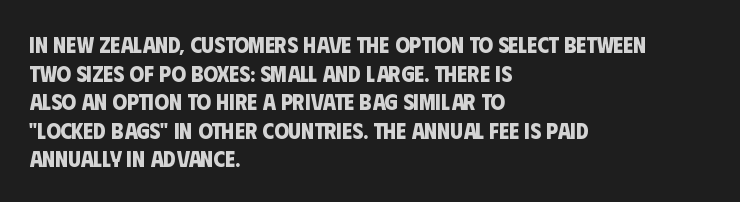
{"bold": "yes", "underline": "no", "align": "left", "line_spacing_ratio": 1.24, "letter_spacing": "normal", "letter_spacing_em": 0.0, "glyph_px": 23}
